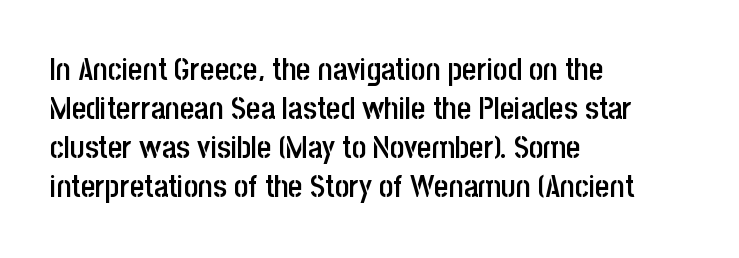
The image shows 31 px semibold, condensed sans-serif type, upright; set left-aligned, normal line spacing (1.26x), normal letter spacing, not underlined; low stroke contrast and a large x-height.
